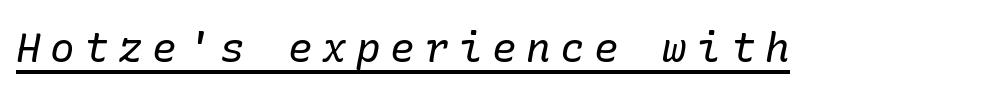
{"italic": "yes", "lean": "right", "slant_degrees": 10, "bold": "no", "weight": "regular", "width": "normal", "stroke_contrast": "low", "x_height": "medium", "underline": "yes", "letter_spacing": "wide", "letter_spacing_em": 0.23, "glyph_px": 41}
